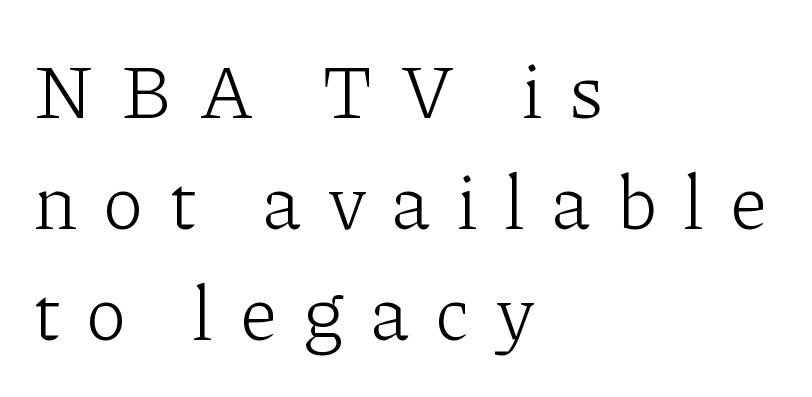
Each row of text sits above clean, open space. The typeface chosen for these lines features serifs. Evenly set lines give the paragraph a standard silhouette. This sample has the flowing, uneven cadence of proportional lettering.
